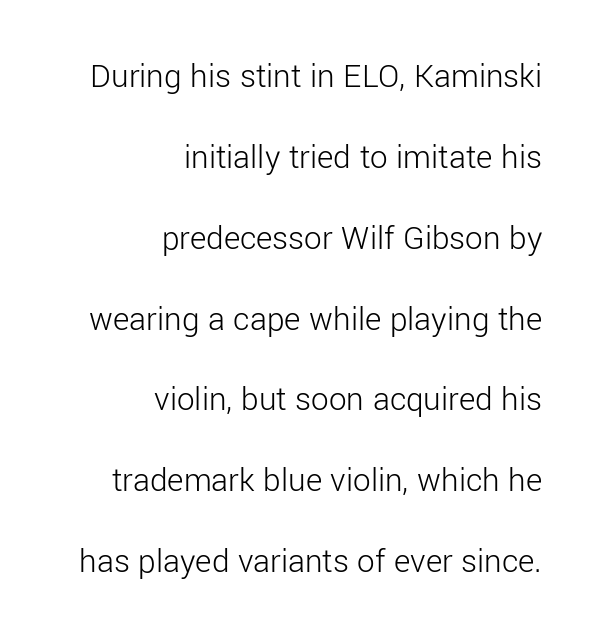
Is the type heavy? It reads as light-to-regular instead. This sample uses an upright cut, with every glyph sitting square on the baseline. Leading is clearly above the norm, producing a sparse column. Grotesque or geometric, the face here clearly has no serifs.
